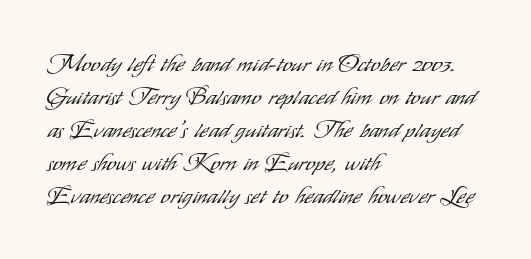
These lines stack with their left ends in a neat column. Letters rest on an invisible, unmarked baseline. The lines sit at an ordinary, default distance from one another. No letter is thick-stroked: the sample isn't bold. Default kerning and tracking; the words read as compact shapes.
